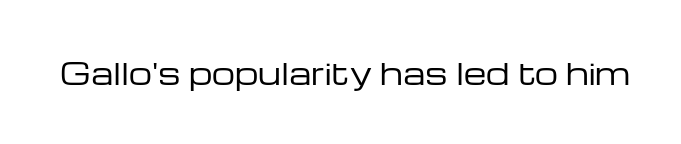
The glyphs are unaccompanied by any horizontal stroke below them. Each letter's strokes conclude bluntly, with no projecting serifs. This is the regular roman posture of the typeface. The passage shown is typed in a proportional face where columns would drift. No extra ink here — the face is not bold.
